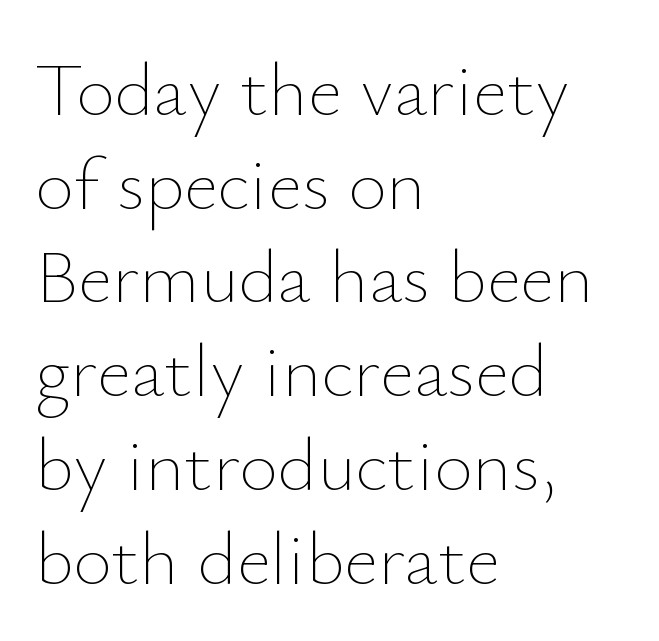
The image shows 75 px thin type, upright; set left-aligned, normal line spacing (1.25x), normal letter spacing, not underlined; low stroke contrast and a small x-height.
